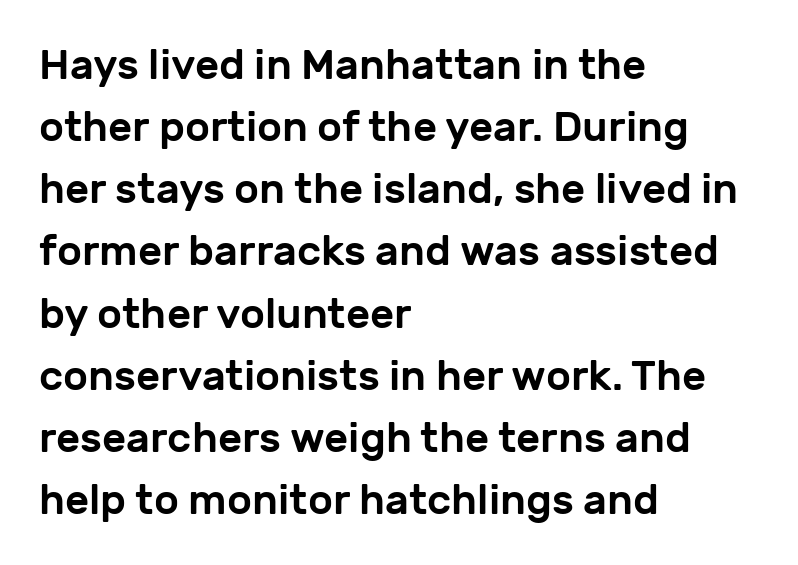
Q: Is the text italic (slanted)? A: No, it is upright.
Q: Is the typeface a serif or a sans-serif typeface? A: Sans-serif.
Q: Is the text underlined? A: No.
Q: How is the paragraph aligned? A: Left-aligned.
Q: Is the spacing between letters normal or unusually wide? A: Normal.
Q: Is the spacing between lines tight, normal or loose? A: Normal.
Q: Width (condensed, normal, or wide)? A: Normal.
Q: Stroke contrast? A: Low.
Q: x-height? A: Medium.
Q: Monospaced? A: No.
